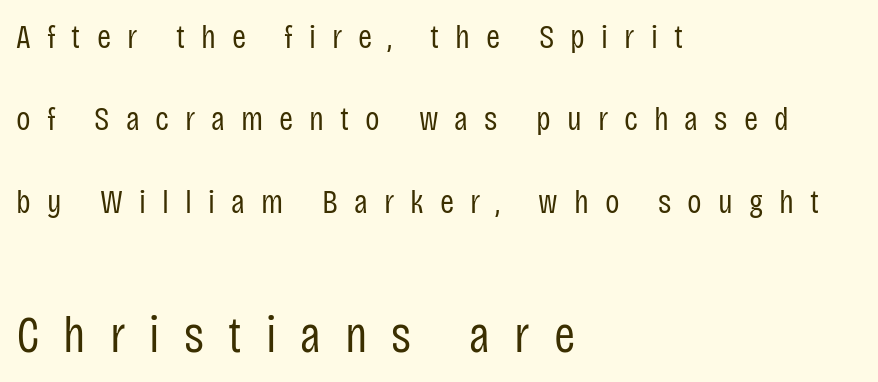
Compared with a centered layout, this one pins lines to the left instead. Inter-character spacing is expanded well beyond the font's built-in metrics. The face used here is a sans, in the tradition of grotesques and geometrics. The face looks like a standard text weight, possibly lighter. The axis of the letterforms is exactly vertical. The lower block of text is set noticeably larger than the block above it.
